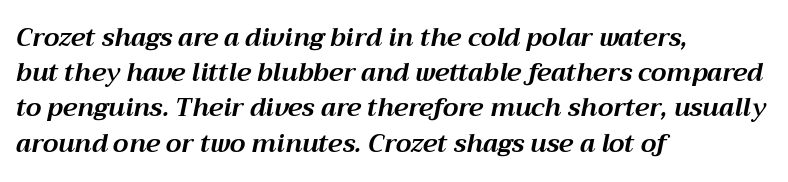
{"italic": "yes", "lean": "right", "slant_degrees": 12, "bold": "yes", "underline": "no", "align": "left", "line_spacing": "normal", "line_spacing_ratio": 1.41, "letter_spacing": "normal", "letter_spacing_em": 0.0, "glyph_px": 25}
